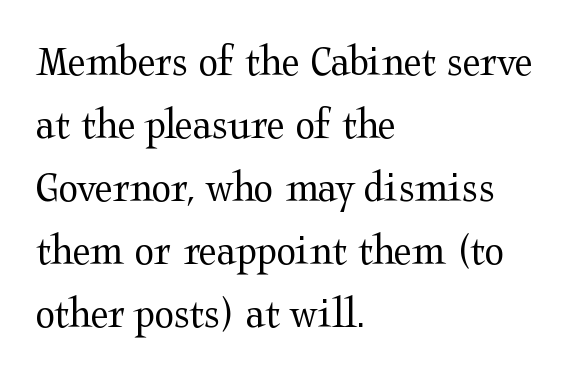
Q: Is the text bold? A: No.
Q: Is the text italic (slanted)? A: No, it is upright.
Q: Is the typeface a serif or a sans-serif typeface? A: Serif.
Q: Is the text underlined? A: No.
Q: How is the paragraph aligned? A: Left-aligned.
Q: Is the spacing between letters normal or unusually wide? A: Normal.
Q: Is the spacing between lines tight, normal or loose? A: Normal.
Q: Width (condensed, normal, or wide)? A: Wide.
Q: Stroke contrast? A: Medium.
Q: x-height? A: Medium.
Q: Monospaced? A: No.
